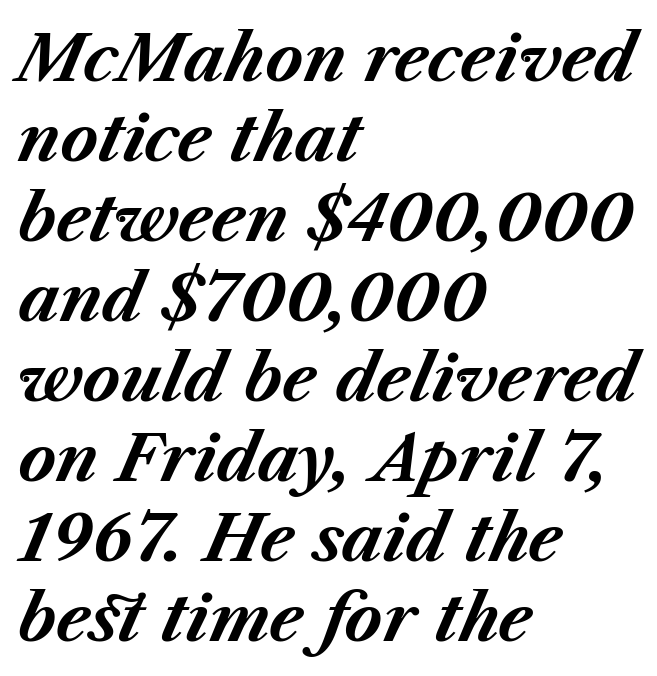
Q: Is the text bold? A: Yes.
Q: Is the text italic (slanted)? A: Yes, it leans right by about 23 degrees.
Q: Is the text underlined? A: No.
Q: How is the paragraph aligned? A: Left-aligned.
Q: Is the spacing between letters normal or unusually wide? A: Normal.
Q: Is the spacing between lines tight, normal or loose? A: Normal.
Q: Width (condensed, normal, or wide)? A: Normal.
Q: Stroke contrast? A: Medium.
Q: x-height? A: Medium.
Q: Monospaced? A: No.
